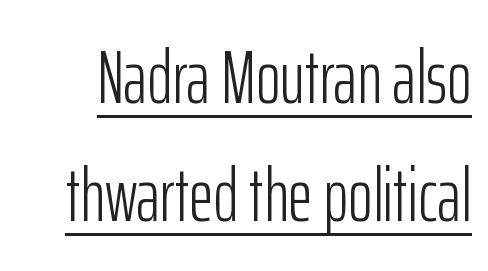
Think of a printed novel: that variable character pitch is what you see here. The space between consecutive lines is moderate. Heft: none added — not bold. These characters rest on top of a visible drawn line. Does extra space separate the letters? No, they use regular spacing. Tall strokes in this sample are plumb rather than angled.
